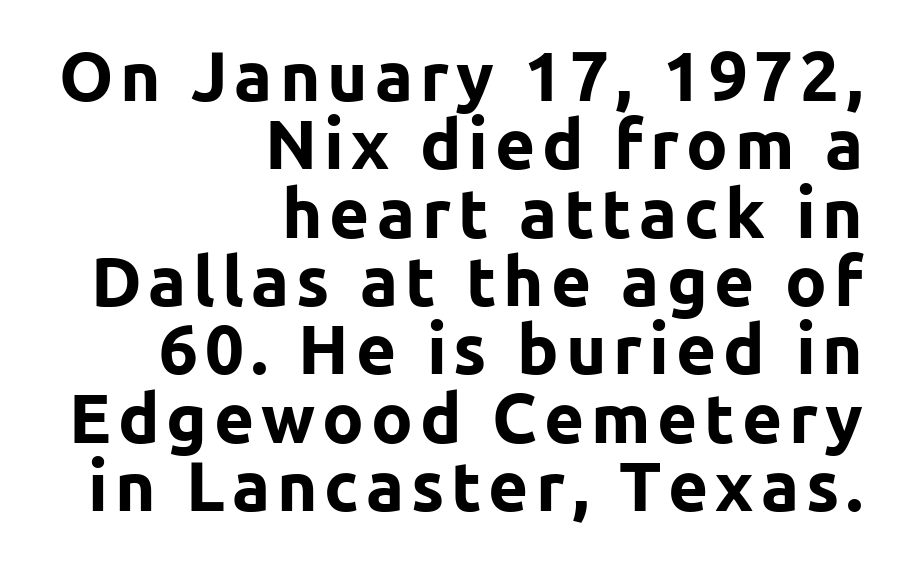
Q: Is the text bold? A: Yes.
Q: Is the text italic (slanted)? A: No, it is upright.
Q: Is the typeface a serif or a sans-serif typeface? A: Sans-serif.
Q: Is the text underlined? A: No.
Q: How is the paragraph aligned? A: Right-aligned.
Q: Is the spacing between lines tight, normal or loose? A: Tight.
Q: Width (condensed, normal, or wide)? A: Normal.
Q: Stroke contrast? A: Low.
Q: x-height? A: Medium.
Q: Monospaced? A: No.
